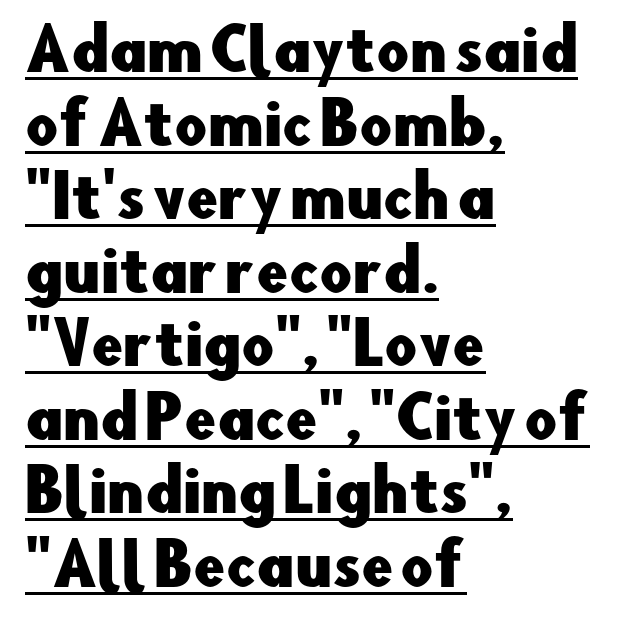
Unlike italic type, these characters show no tilt at all. Teacher's note: observe the even left margin — that is flush-left alignment. Unlike a traditional serif, this face leaves its strokes unadorned. These lines keep a tight, regular rhythm from letter to letter. The letters advance in unequal steps, a hallmark of proportional type.
